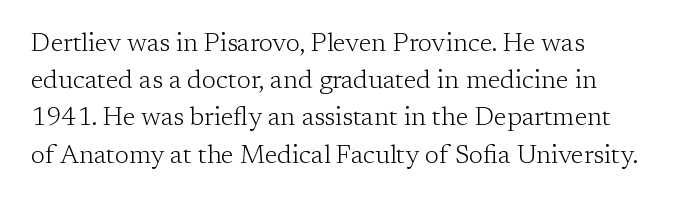
Q: Is the text bold? A: No.
Q: Is the text italic (slanted)? A: No, it is upright.
Q: Is the text underlined? A: No.
Q: Is the spacing between letters normal or unusually wide? A: Normal.
Q: Is the spacing between lines tight, normal or loose? A: Normal.
